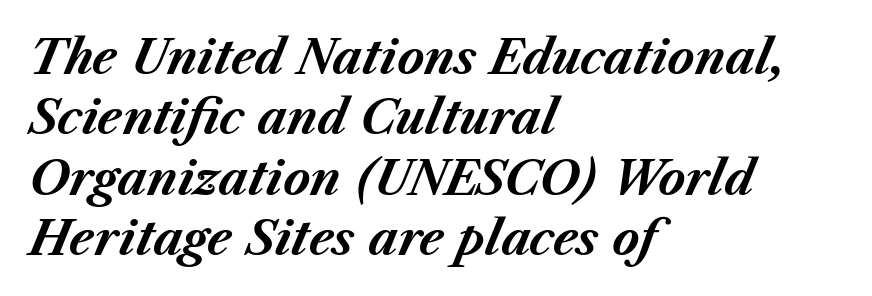
What's the leading like? Ordinary, nothing unusual. Casual observation: everything's shoved over to the left. What weight is shown? A full bold with thick strokes. Glance below the letters and you will spot only blank space. Is this a fixed-width face? No — the glyphs have proportional, varying widths. When letters slant like this, we call the style italic.
